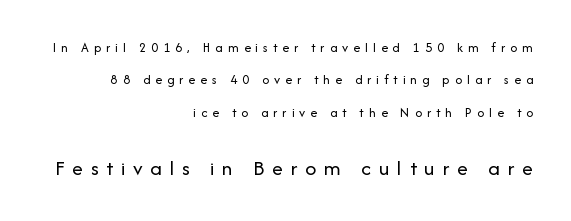
{"italic": "no", "bold": "no", "underline": "no", "align": "right", "line_spacing": "loose", "line_spacing_ratio": 2.31, "letter_spacing": "wide", "letter_spacing_em": 0.35, "larger_block": "second", "size_ratio": 1.57, "glyph_px": 22}
